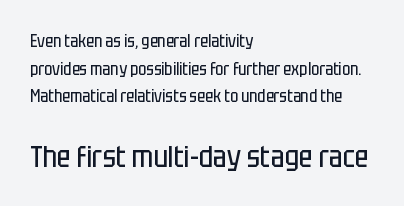
{"serif": "no", "italic": "no", "bold": "no", "weight": "regular", "width": "condensed", "stroke_contrast": "low", "x_height": "large", "monospaced": "no", "underline": "no", "align": "left", "line_spacing": "normal", "line_spacing_ratio": 1.62, "letter_spacing": "normal", "letter_spacing_em": 0.0, "larger_block": "second", "size_ratio": 1.76, "glyph_px": 30}
